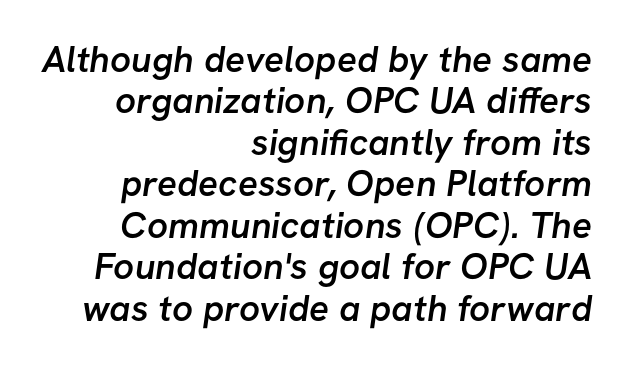
The image shows 37 px semibold sans-serif type; set right-aligned, tight line spacing (1.12x), normal letter spacing, not underlined; low stroke contrast and a medium x-height.
